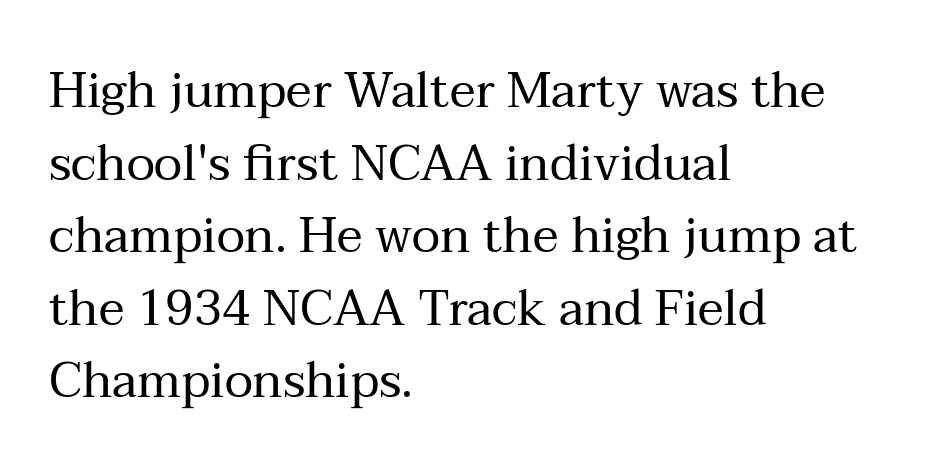
Q: Is the text bold? A: No.
Q: Is the text italic (slanted)? A: No, it is upright.
Q: Is the typeface a serif or a sans-serif typeface? A: Serif.
Q: Is the text underlined? A: No.
Q: How is the paragraph aligned? A: Left-aligned.
Q: Is the spacing between letters normal or unusually wide? A: Normal.
Q: Is the spacing between lines tight, normal or loose? A: Normal.
Q: Width (condensed, normal, or wide)? A: Normal.
Q: Stroke contrast? A: Medium.
Q: x-height? A: Medium.
Q: Monospaced? A: No.
